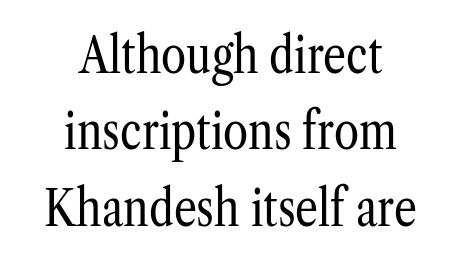
The image shows 51 px regular-weight, condensed serif type, upright; set centered, normal line spacing (1.5x), normal letter spacing, not underlined; low stroke contrast and a medium x-height.
